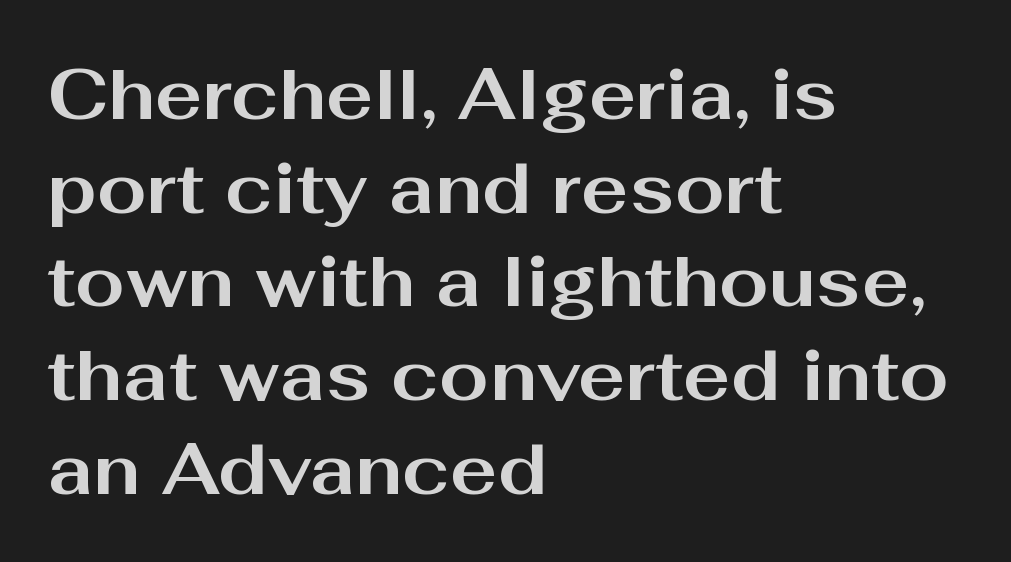
The space between consecutive lines is moderate. One-word summary of the alignment: left. These lines are rendered in a variable-pitch font. The space directly below the letters is spotless.
